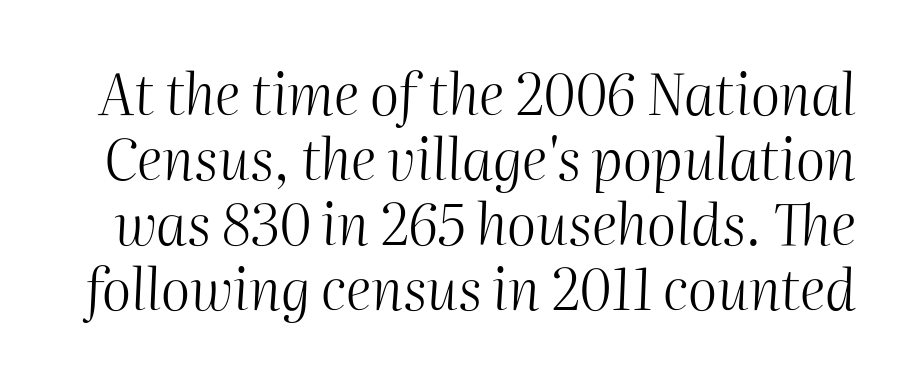
The image shows 56 px light type, italic (leaning right); set line spacing 1.16x, normal letter spacing, not underlined; medium stroke contrast and a medium x-height.
